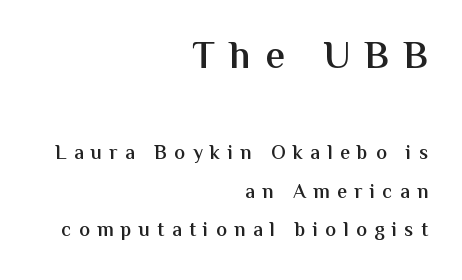
{"serif": "no", "italic": "no", "bold": "semi", "weight": "semibold", "width": "normal", "stroke_contrast": "medium", "x_height": "medium", "monospaced": "no", "underline": "no", "align": "right", "line_spacing": "loose", "line_spacing_ratio": 1.94, "letter_spacing": "wide", "letter_spacing_em": 0.37, "larger_block": "first", "size_ratio": 1.95, "glyph_px": 39}
